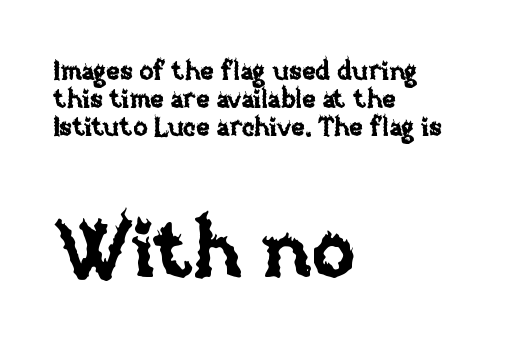
{"italic": "no", "width": "normal", "stroke_contrast": "low", "x_height": "large", "monospaced": "no", "underline": "no", "align": "left", "line_spacing": "tight", "line_spacing_ratio": 1.07, "letter_spacing": "normal", "letter_spacing_em": 0.0, "larger_block": "second", "size_ratio": 3.0, "glyph_px": 78}
